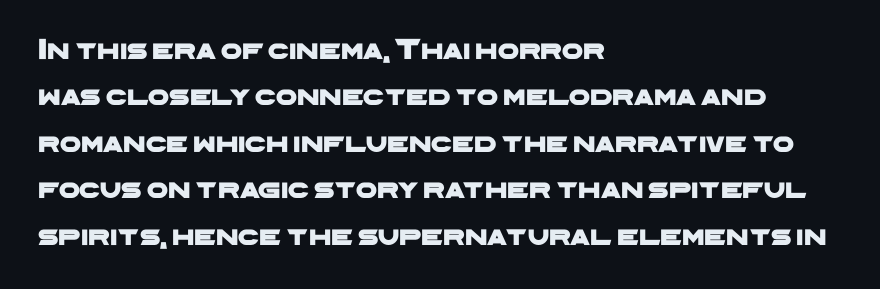
Letter spacing: default. Looks like regular typesetting: each glyph gets only the width it needs. Look at the bottom of the vertical strokes: they stop flat, with no serifs. Does the leading feel generous? No, just average. Letters rest on an invisible, unmarked baseline.
